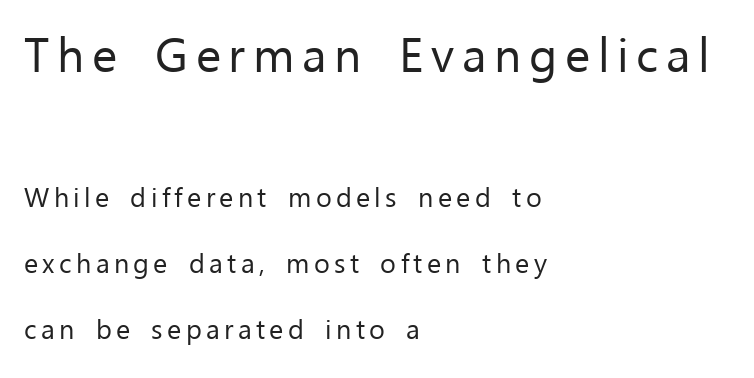
Q: Is the text bold? A: No.
Q: Is the text italic (slanted)? A: No, it is upright.
Q: Is the typeface a serif or a sans-serif typeface? A: Sans-serif.
Q: Is the text underlined? A: No.
Q: How is the paragraph aligned? A: Left-aligned.
Q: Is the spacing between lines tight, normal or loose? A: Loose.
Q: Which block of text is set in a larger size, the first (top) or the second (bottom)? A: The first (top) one.
Q: Width (condensed, normal, or wide)? A: Normal.
Q: Stroke contrast? A: Low.
Q: x-height? A: Medium.
Q: Monospaced? A: No.
